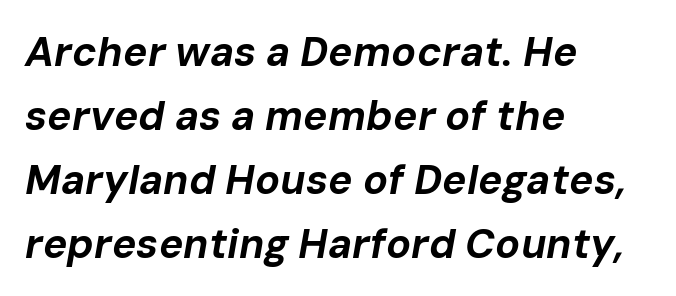
The image shows 41 px bold type, italic (leaning right); set left-aligned, normal line spacing (1.56x), normal letter spacing, not underlined; low stroke contrast and a medium x-height.
